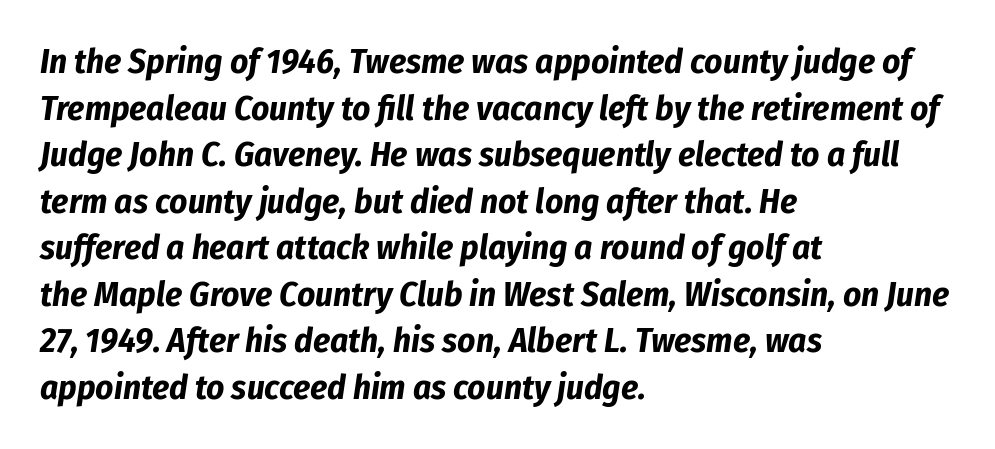
Q: Is the text bold? A: Yes.
Q: Is the text italic (slanted)? A: Yes, it leans right by about 8 degrees.
Q: Is the text underlined? A: No.
Q: How is the paragraph aligned? A: Left-aligned.
Q: Is the spacing between letters normal or unusually wide? A: Normal.
Q: Is the spacing between lines tight, normal or loose? A: Normal.
Q: Width (condensed, normal, or wide)? A: Condensed.
Q: Stroke contrast? A: Low.
Q: x-height? A: Medium.
Q: Monospaced? A: No.
